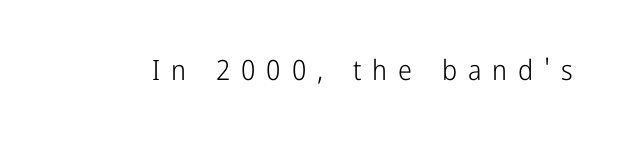
The image shows 28 px light, condensed sans-serif type, upright; set unusually wide letter spacing (+0.39 em), not underlined; low stroke contrast and a medium x-height.
